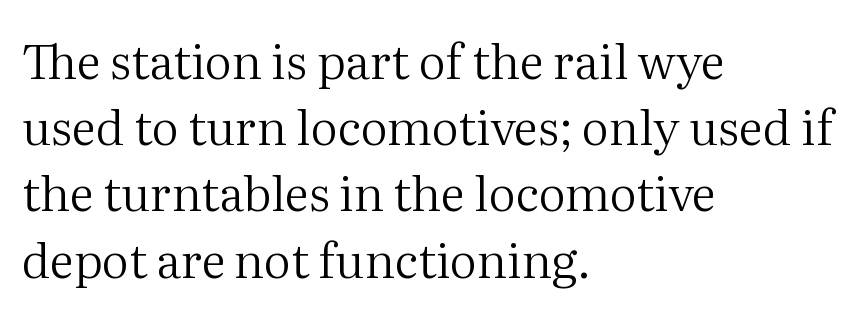
{"serif": "yes", "italic": "no", "bold": "no", "weight": "regular", "width": "normal", "stroke_contrast": "medium", "x_height": "medium", "monospaced": "no", "underline": "no", "align": "left", "line_spacing": "normal", "line_spacing_ratio": 1.38, "letter_spacing": "normal", "letter_spacing_em": 0.0, "glyph_px": 48}
